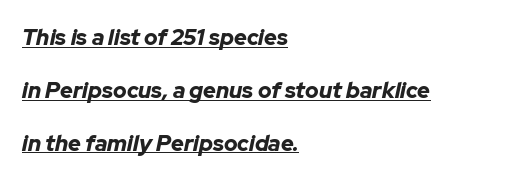
The passage shown stacks its lines with a broad gap. You can see a thin bar hugging the bottom of the glyphs. Characters are canted at an angle relative to the baseline's perpendicular. These words are printed bold, with thick strokes throughout. The lines are quadded left.
